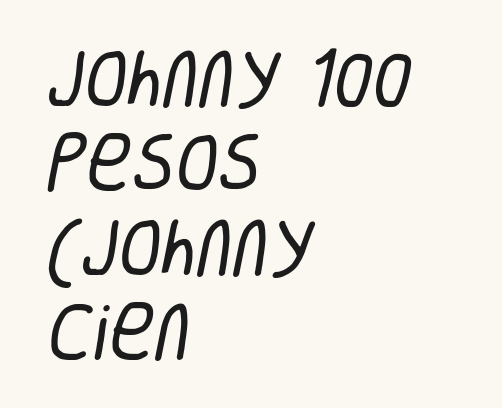
The gaps between neighbouring characters are ordinary and unremarkable. Leading matches the norm, producing a regular column. On a weight scale, this lands at 450 or below. Unlike a traditional serif, this face leaves its strokes unadorned. A typesetter would call this proportional, since set widths differ per character. A bare baseline throughout the passage.
